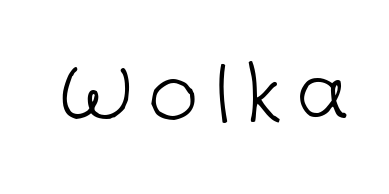
Q: Is the text bold? A: No.
Q: Is the typeface a serif or a sans-serif typeface? A: Sans-serif.
Q: Is the text underlined? A: No.
Q: Is the spacing between letters normal or unusually wide? A: Unusually wide.
Q: Width (condensed, normal, or wide)? A: Normal.
Q: Stroke contrast? A: Low.
Q: x-height? A: Medium.
Q: Monospaced? A: No.
